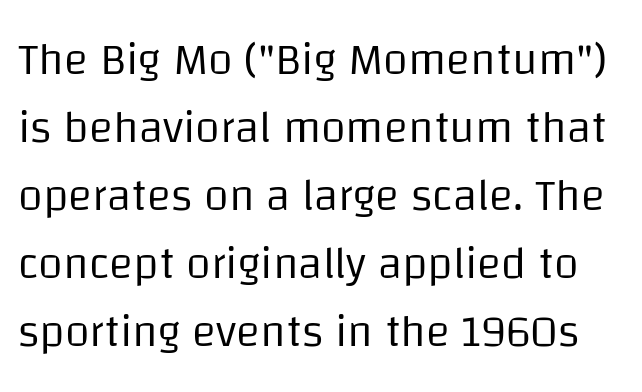
This is sans-serif lettering, the kind often seen on screens and signage. Does extra space separate the letters? No, they use regular spacing. Varying glyph widths throughout — classic text-font behaviour. Successive baselines arrive at the customary interval. Is there any slant? The stems are plumb. The passage shown is not bold in any degree.
